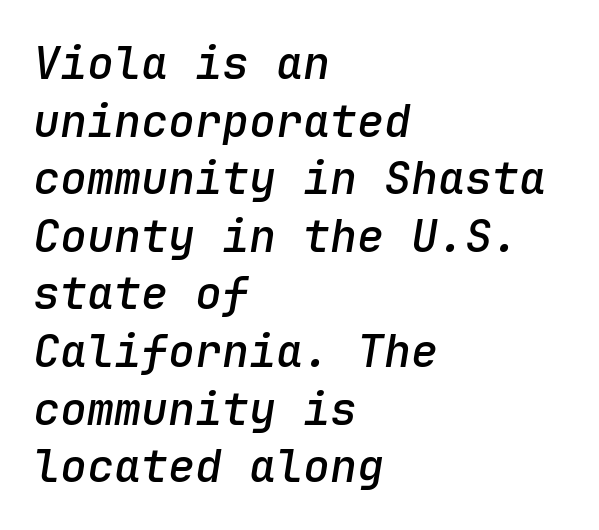
Reading down the column, the eye jumps a familiar distance to each next line. Looks like terminal output: every glyph gets an equal slot. The passage shown is semibold, sitting just below true bold. Teacher's note: observe the even left margin — that is flush-left alignment. Rendered with sloped, italic letterforms.
